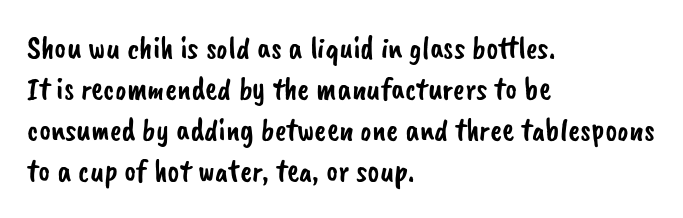
The tracking reads as untouched default to a designer's eye. Visually the block forms a straight wall on the left and a jagged coastline on the right. Is this a fixed-width face? No — the glyphs have proportional, varying widths. If you measured baseline to baseline, you'd find a middling distance. Check where the strokes stop: nothing finishes them off — pure sans.
